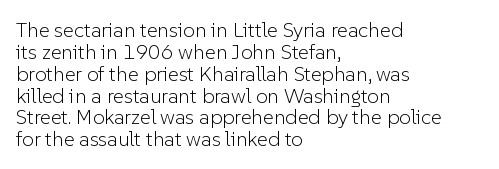
Q: Is the text bold? A: No.
Q: Is the text italic (slanted)? A: No, it is upright.
Q: Is the text underlined? A: No.
Q: How is the paragraph aligned? A: Left-aligned.
Q: Is the spacing between letters normal or unusually wide? A: Normal.
Q: Is the spacing between lines tight, normal or loose? A: Tight.
